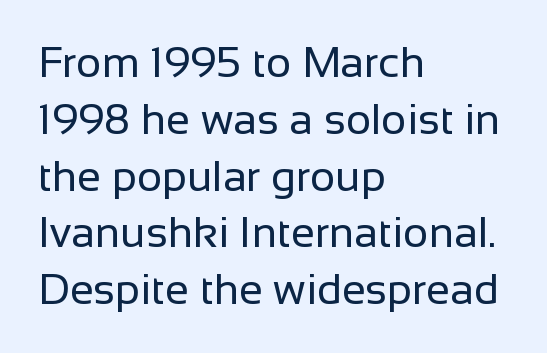
Q: Is the text bold? A: No.
Q: Is the text italic (slanted)? A: No, it is upright.
Q: Is the typeface a serif or a sans-serif typeface? A: Sans-serif.
Q: Is the text underlined? A: No.
Q: How is the paragraph aligned? A: Left-aligned.
Q: Is the spacing between letters normal or unusually wide? A: Normal.
Q: Is the spacing between lines tight, normal or loose? A: Normal.
Q: Width (condensed, normal, or wide)? A: Normal.
Q: Stroke contrast? A: Low.
Q: x-height? A: Medium.
Q: Monospaced? A: No.
